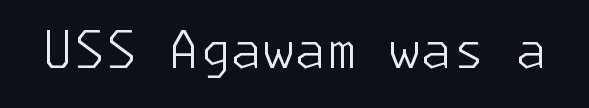
Q: Is the text bold? A: No.
Q: Is the text italic (slanted)? A: No, it is upright.
Q: Is the typeface a serif or a sans-serif typeface? A: Sans-serif.
Q: Is the text underlined? A: No.
Q: Is the spacing between letters normal or unusually wide? A: Normal.
Q: Width (condensed, normal, or wide)? A: Normal.
Q: Stroke contrast? A: Low.
Q: x-height? A: Medium.
